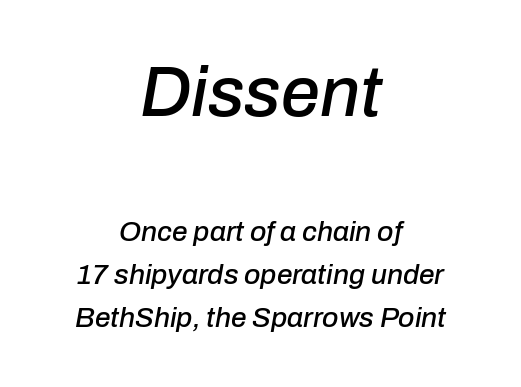
Q: Is the text italic (slanted)? A: Yes, it leans right by about 10 degrees.
Q: Is the text underlined? A: No.
Q: How is the paragraph aligned? A: Centered.
Q: Is the spacing between letters normal or unusually wide? A: Normal.
Q: Is the spacing between lines tight, normal or loose? A: Normal.
Q: Which block of text is set in a larger size, the first (top) or the second (bottom)? A: The first (top) one.
Q: Width (condensed, normal, or wide)? A: Normal.
Q: Stroke contrast? A: Low.
Q: x-height? A: Medium.
Q: Monospaced? A: No.
